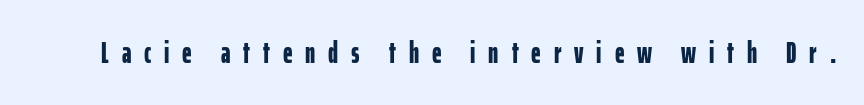
{"serif": "no", "italic": "no", "bold": "yes", "weight": "bold", "width": "condensed", "stroke_contrast": "low", "x_height": "medium", "monospaced": "no", "underline": "no", "letter_spacing": "wide", "letter_spacing_em": 0.43, "glyph_px": 30}
